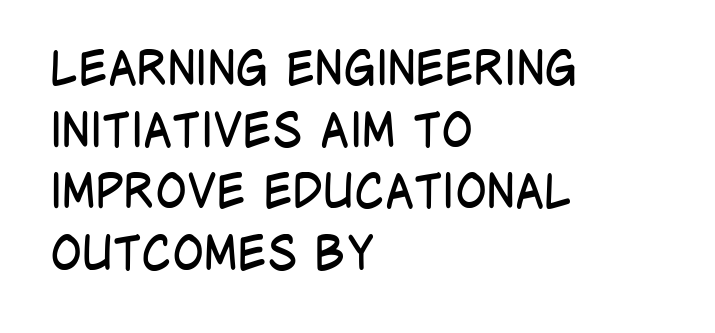
This reads as an unemphasized weight, regular at the heaviest. Does the copy run flush right? No — it runs flush left. Tall strokes in this sample are plumb rather than angled. Words appear dense and cohesive because spacing is normal.
